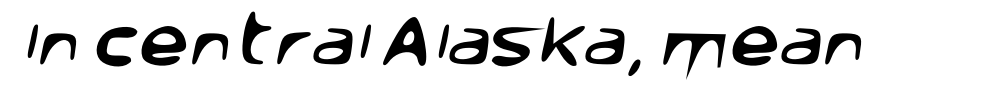
{"serif": "no", "width": "normal", "stroke_contrast": "low", "x_height": "large", "monospaced": "no", "underline": "no", "letter_spacing": "normal", "letter_spacing_em": 0.0, "glyph_px": 56}
